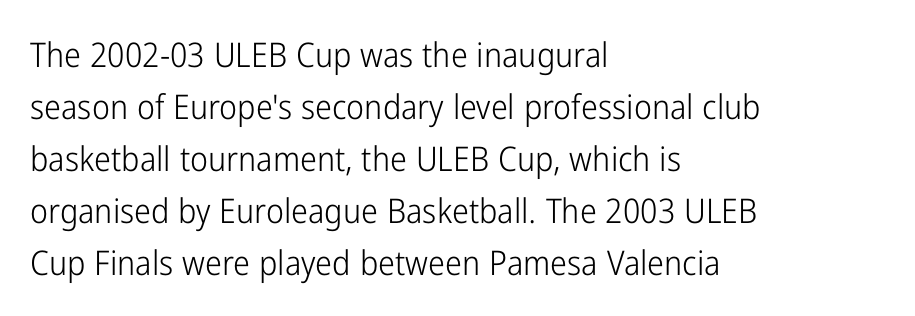
Q: Is the text bold? A: No.
Q: Is the text italic (slanted)? A: No, it is upright.
Q: Is the typeface a serif or a sans-serif typeface? A: Sans-serif.
Q: Is the text underlined? A: No.
Q: How is the paragraph aligned? A: Left-aligned.
Q: Is the spacing between letters normal or unusually wide? A: Normal.
Q: Is the spacing between lines tight, normal or loose? A: Normal.
Q: Width (condensed, normal, or wide)? A: Condensed.
Q: Stroke contrast? A: Low.
Q: x-height? A: Medium.
Q: Monospaced? A: No.
